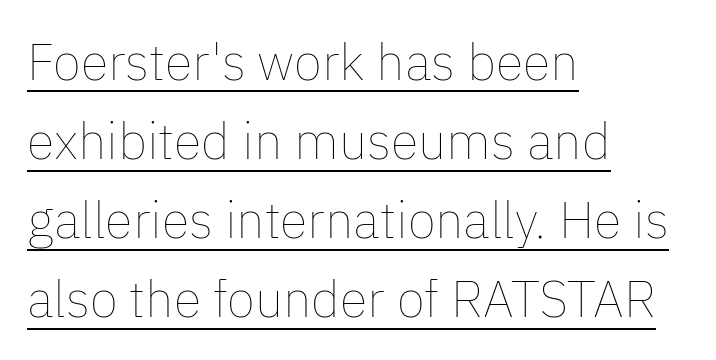
{"italic": "no", "bold": "no", "weight": "thin", "width": "normal", "stroke_contrast": "low", "x_height": "medium", "monospaced": "no", "underline": "yes", "align": "left", "line_spacing": "normal", "line_spacing_ratio": 1.55, "letter_spacing": "normal", "letter_spacing_em": 0.0, "glyph_px": 51}
